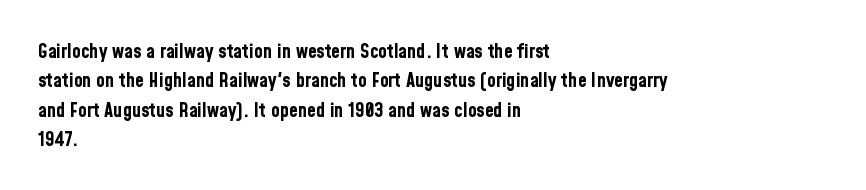
{"italic": "no", "bold": "yes", "underline": "no", "align": "left", "line_spacing": "normal", "line_spacing_ratio": 1.47, "letter_spacing": "normal", "letter_spacing_em": 0.0, "glyph_px": 20}
